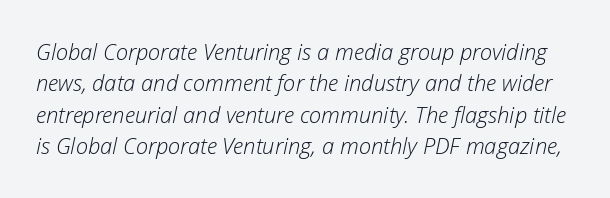
Q: Is the text bold? A: No.
Q: Is the text italic (slanted)? A: Yes, it leans right by about 12 degrees.
Q: Is the text underlined? A: No.
Q: Is the spacing between letters normal or unusually wide? A: Normal.
Q: Is the spacing between lines tight, normal or loose? A: Normal.
